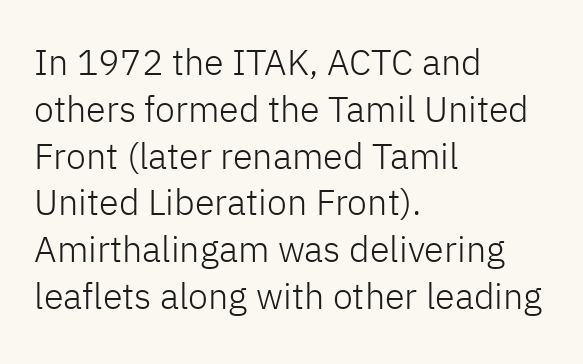
{"serif": "no", "italic": "no", "bold": "no", "weight": "light", "width": "normal", "stroke_contrast": "low", "x_height": "medium", "monospaced": "no", "underline": "no", "align": "left", "line_spacing": "normal", "line_spacing_ratio": 1.3, "letter_spacing": "normal", "letter_spacing_em": 0.0, "glyph_px": 36}
